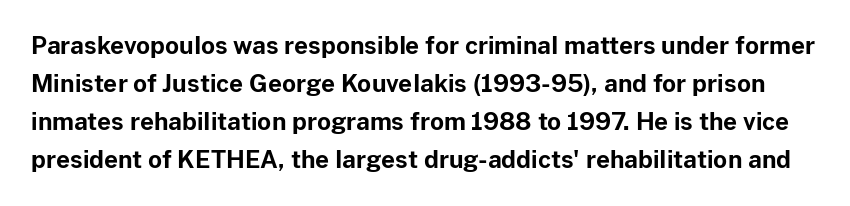
Q: Is the text bold? A: Yes.
Q: Is the text italic (slanted)? A: No, it is upright.
Q: Is the text underlined? A: No.
Q: Is the spacing between letters normal or unusually wide? A: Normal.
Q: Is the spacing between lines tight, normal or loose? A: Normal.
